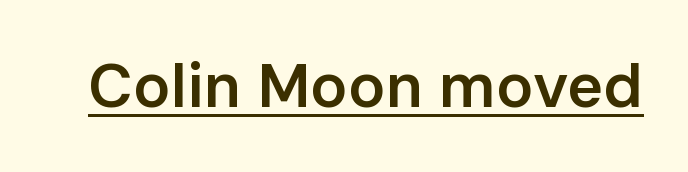
Characters remain perfectly vertical along every line. A typesetter would call this zero additional tracking. The sample has been set in demibold, a notch under bold. Compared with undecorated copy, this sample adds a rule below the words. The letters advance in unequal steps, a hallmark of proportional type. Are there feet on the stems? There aren't — it's a sans.
